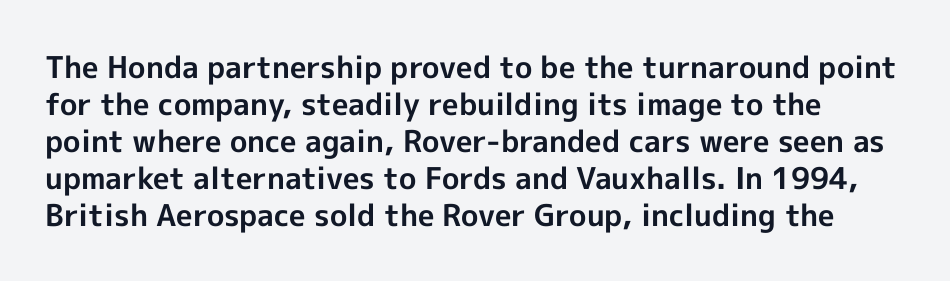
These lines were composed using upright roman letters. The passage shown is typeset with a sans-serif family. The letters are bold, with thick, heavy strokes. Observe the ordinary spacing: letters are neighbours, not strangers.
